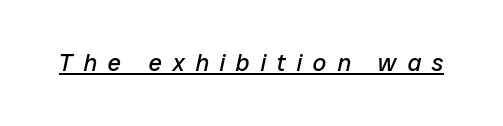
Q: Is the text bold? A: No.
Q: Is the text italic (slanted)? A: Yes, it leans right by about 12 degrees.
Q: Is the text underlined? A: Yes.
Q: Is the spacing between letters normal or unusually wide? A: Unusually wide.
